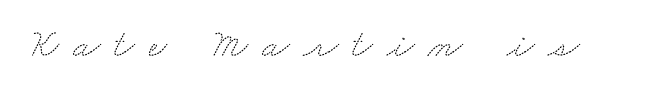
{"serif": "yes", "width": "wide", "stroke_contrast": "medium", "x_height": "small", "monospaced": "no", "underline": "no", "letter_spacing": "wide", "letter_spacing_em": 0.35, "glyph_px": 40}
